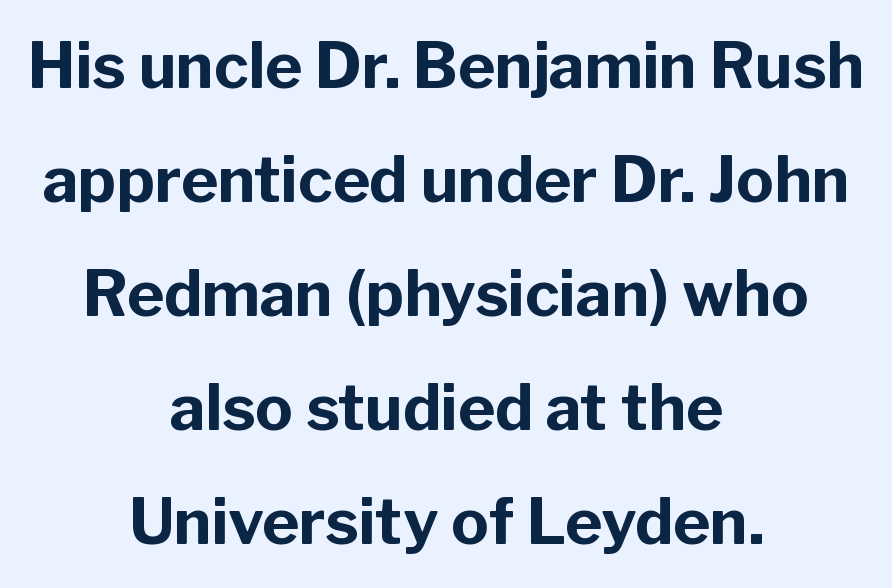
Q: Is the text bold? A: Yes.
Q: Is the text italic (slanted)? A: No, it is upright.
Q: Is the typeface a serif or a sans-serif typeface? A: Sans-serif.
Q: Is the text underlined? A: No.
Q: How is the paragraph aligned? A: Centered.
Q: Is the spacing between letters normal or unusually wide? A: Normal.
Q: Width (condensed, normal, or wide)? A: Normal.
Q: Stroke contrast? A: Low.
Q: x-height? A: Medium.
Q: Monospaced? A: No.
